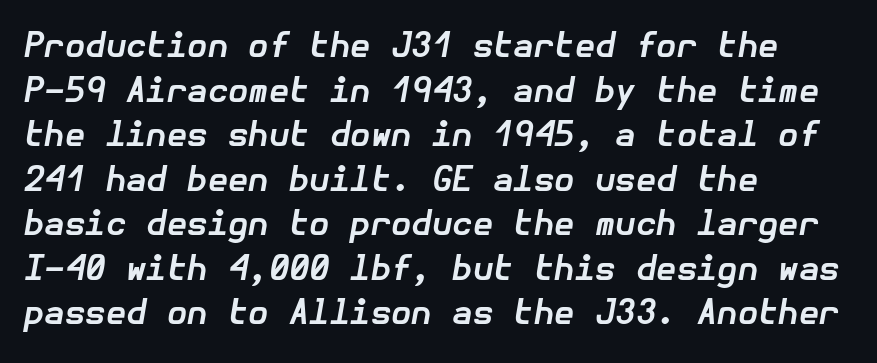
The image shows 33 px bold type, italic (leaning right); set left-aligned, normal line spacing (1.35x), normal letter spacing, not underlined; low stroke contrast and a medium x-height.
